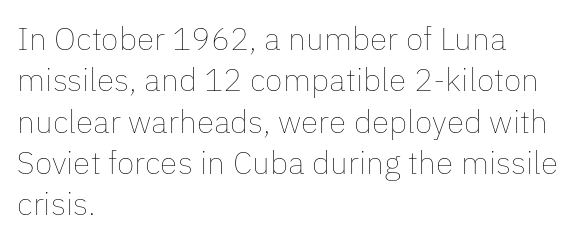
In terms of letterspacing, this is plain default setting. Rows of type keep a routine distance in the vertical direction. Rule under the text: the space is simply empty. Weight: regular or lighter. Italic? Not at all — the glyphs are vertical.
